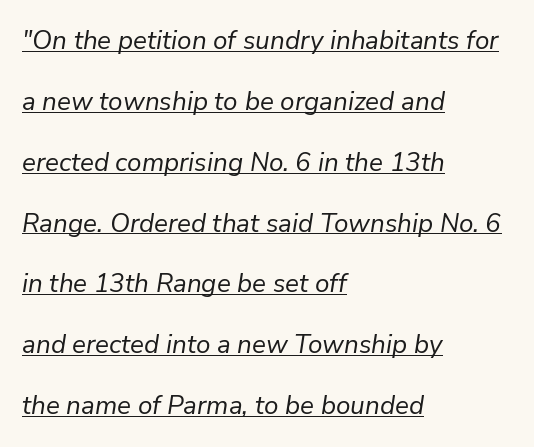
Q: Is the text bold? A: No.
Q: Is the text italic (slanted)? A: Yes, it leans right by about 9 degrees.
Q: Is the text underlined? A: Yes.
Q: How is the paragraph aligned? A: Left-aligned.
Q: Is the spacing between letters normal or unusually wide? A: Normal.
Q: Is the spacing between lines tight, normal or loose? A: Loose.
